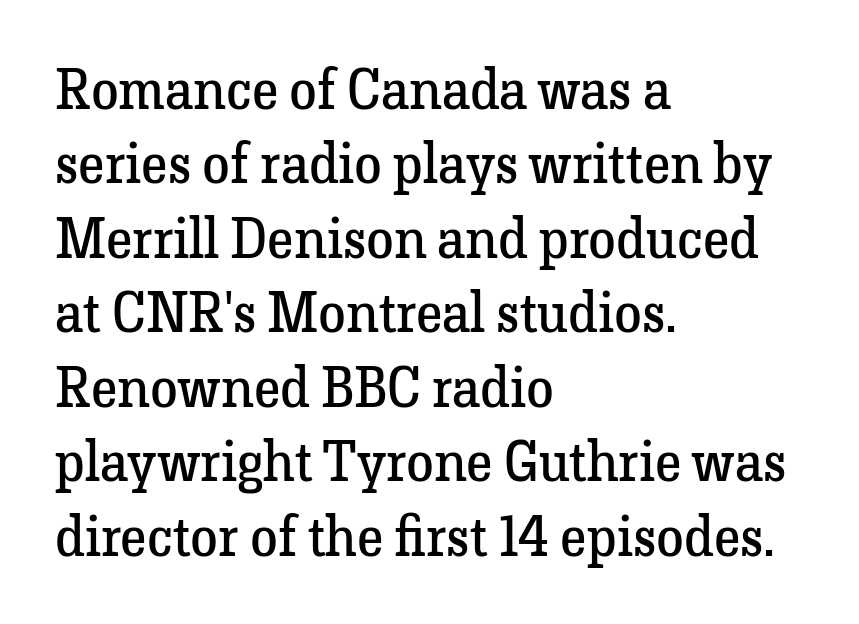
The image shows 56 px regular-weight serif type, upright; set left-aligned, normal line spacing (1.33x), normal letter spacing, not underlined; low stroke contrast and a medium x-height.
